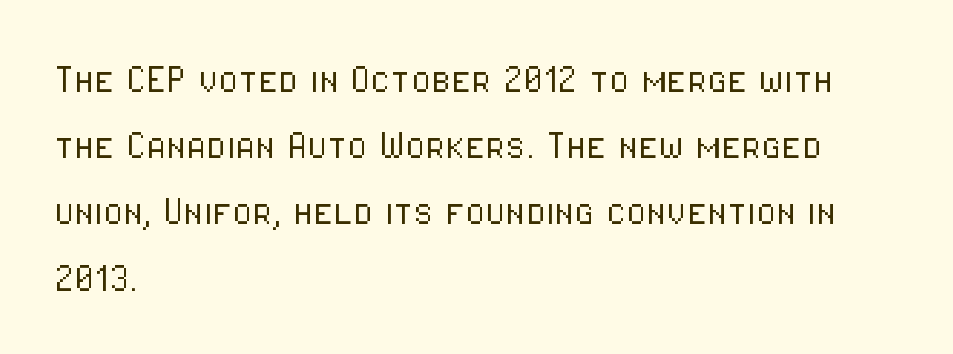
Q: Is the text bold? A: No.
Q: Is the text italic (slanted)? A: No, it is upright.
Q: Is the typeface a serif or a sans-serif typeface? A: Sans-serif.
Q: Is the text underlined? A: No.
Q: How is the paragraph aligned? A: Left-aligned.
Q: Is the spacing between letters normal or unusually wide? A: Normal.
Q: Is the spacing between lines tight, normal or loose? A: Normal.
Q: Width (condensed, normal, or wide)? A: Condensed.
Q: Stroke contrast? A: Low.
Q: x-height? A: Medium.
Q: Monospaced? A: No.
